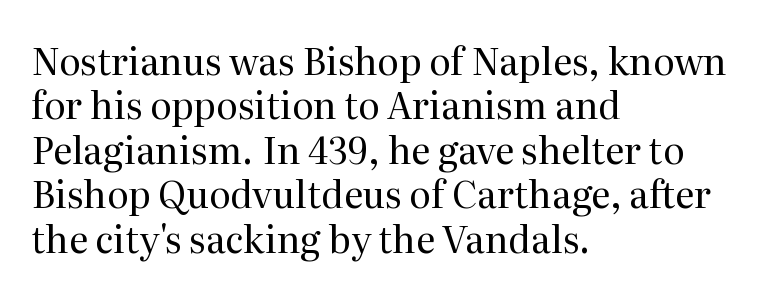
Q: Is the text bold? A: No.
Q: Is the text italic (slanted)? A: No, it is upright.
Q: Is the typeface a serif or a sans-serif typeface? A: Serif.
Q: Is the text underlined? A: No.
Q: How is the paragraph aligned? A: Left-aligned.
Q: Is the spacing between letters normal or unusually wide? A: Normal.
Q: Width (condensed, normal, or wide)? A: Normal.
Q: Stroke contrast? A: Medium.
Q: x-height? A: Medium.
Q: Monospaced? A: No.
